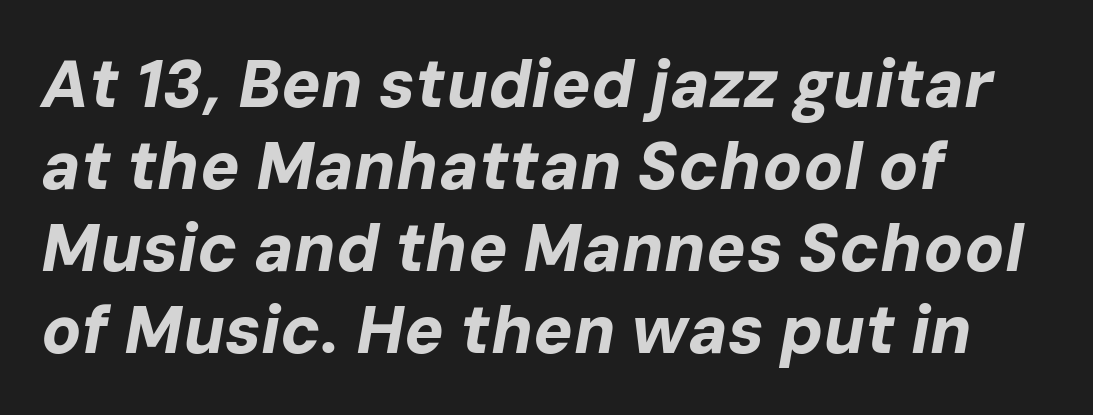
{"italic": "yes", "lean": "right", "slant_degrees": 10, "bold": "yes", "weight": "bold", "width": "normal", "stroke_contrast": "low", "x_height": "medium", "monospaced": "no", "underline": "no", "align": "left", "line_spacing_ratio": 1.24, "letter_spacing": "normal", "letter_spacing_em": 0.0, "glyph_px": 66}
